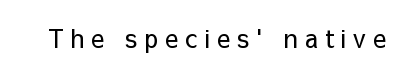
Q: Is the text bold? A: No.
Q: Is the text italic (slanted)? A: No, it is upright.
Q: Is the text underlined? A: No.
Q: Is the spacing between letters normal or unusually wide? A: Unusually wide.
